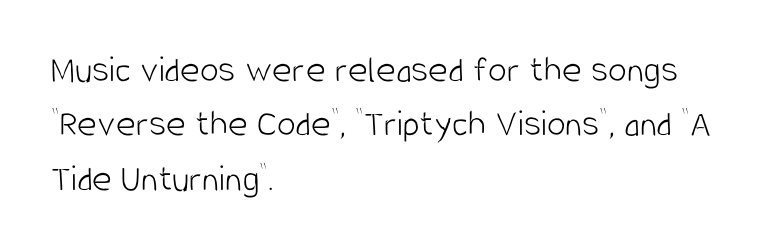
{"serif": "no", "italic": "no", "bold": "no", "weight": "light", "width": "condensed", "stroke_contrast": "low", "x_height": "large", "monospaced": "no", "underline": "no", "align": "left", "line_spacing": "normal", "line_spacing_ratio": 1.43, "letter_spacing": "normal", "letter_spacing_em": 0.0, "glyph_px": 38}
